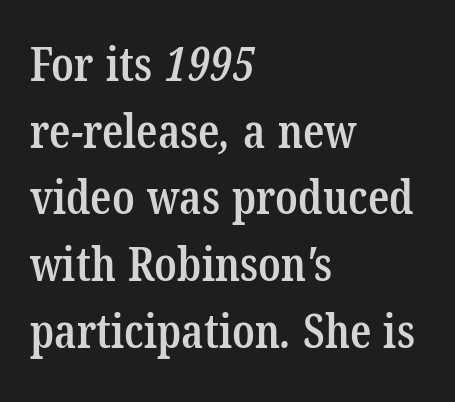
Examine the stroke ends and you'll spot serifs. Stems and bowls a touch heavier than normal — semibold. The passage shown is typed in a proportional face where columns would drift. Rows of type keep a routine distance in the vertical direction.
